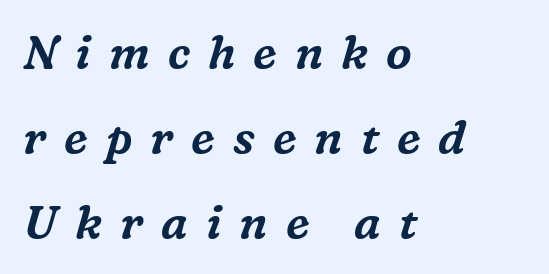
The image shows 46 px serif type, italic (leaning right); set left-aligned, line spacing 1.85x, unusually wide letter spacing (+0.39 em), not underlined; medium stroke contrast and a medium x-height.
